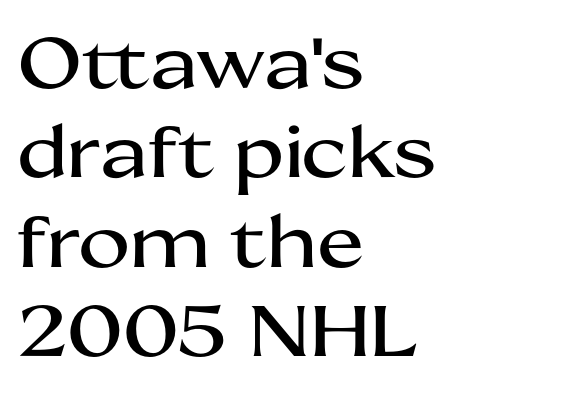
Left-aligned paragraph, ragged on the right. The typography opts for an upright posture over an oblique one. The rendering keeps characters at their native spacing. The passage shown stacks its lines at a standard gap.
